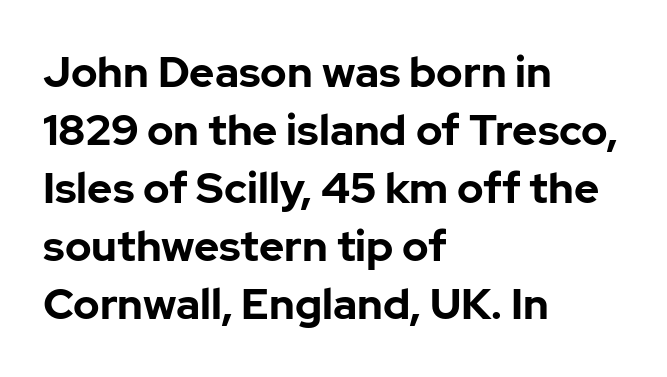
{"serif": "no", "italic": "no", "bold": "yes", "weight": "bold", "width": "normal", "stroke_contrast": "low", "x_height": "medium", "monospaced": "no", "underline": "no", "align": "left", "line_spacing": "normal", "line_spacing_ratio": 1.35, "letter_spacing": "normal", "letter_spacing_em": 0.0, "glyph_px": 43}
